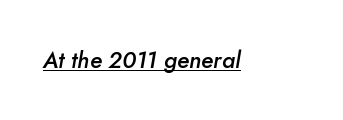
{"italic": "yes", "lean": "right", "slant_degrees": 5, "bold": "semi", "underline": "yes", "letter_spacing": "normal", "letter_spacing_em": 0.0, "glyph_px": 23}
